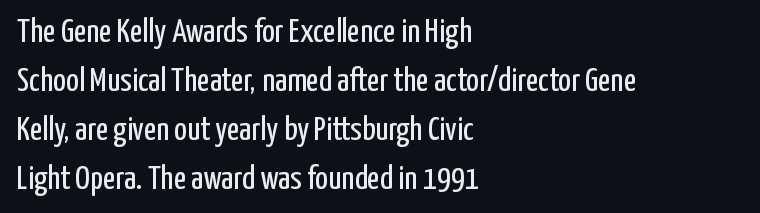
{"serif": "no", "italic": "no", "bold": "no", "weight": "regular", "width": "condensed", "stroke_contrast": "low", "x_height": "medium", "monospaced": "no", "underline": "no", "align": "left", "line_spacing": "normal", "line_spacing_ratio": 1.44, "letter_spacing": "normal", "letter_spacing_em": 0.0, "glyph_px": 34}
